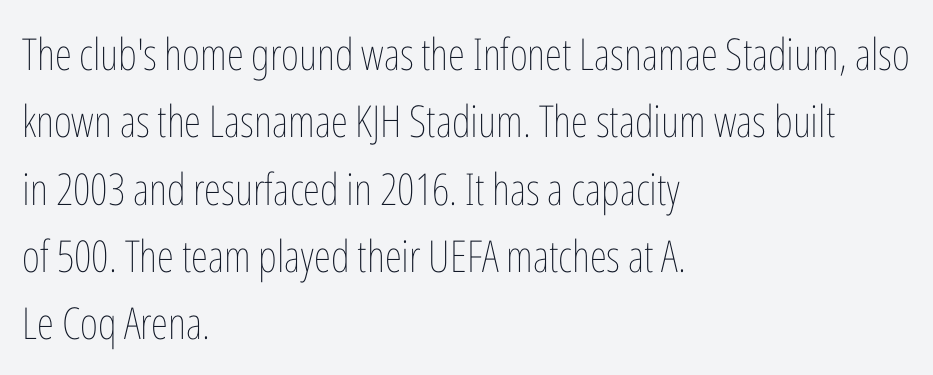
Q: Is the text bold? A: No.
Q: Is the text italic (slanted)? A: No, it is upright.
Q: Is the text underlined? A: No.
Q: How is the paragraph aligned? A: Left-aligned.
Q: Is the spacing between letters normal or unusually wide? A: Normal.
Q: Is the spacing between lines tight, normal or loose? A: Normal.
Q: Width (condensed, normal, or wide)? A: Condensed.
Q: Stroke contrast? A: Low.
Q: x-height? A: Medium.
Q: Monospaced? A: No.
